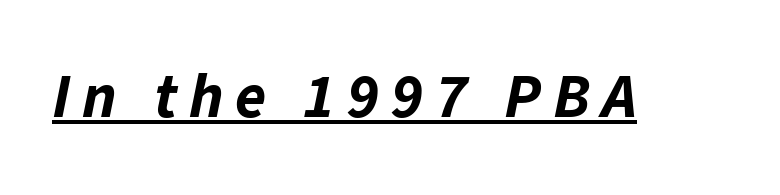
Slant detected: the letters are inclined. Notice how thick the strokes are: this is what a full bold looks like. Underlined type. Here the designer chose a conventional face with non-uniform glyph widths.
